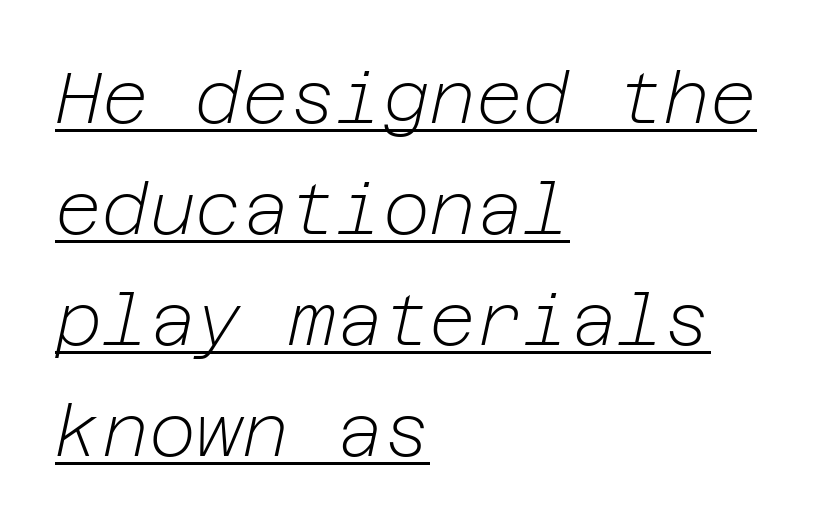
The image shows 72 px light type, italic (leaning right); set left-aligned, normal line spacing (1.54x), normal letter spacing, underlined; low stroke contrast and a medium x-height.
